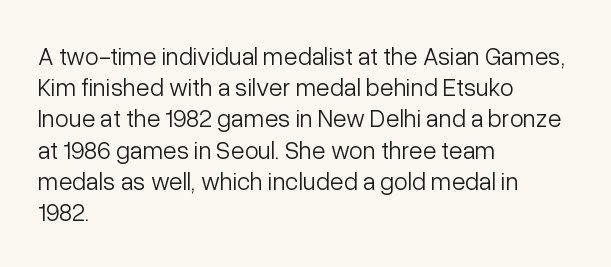
The image shows 25 px text type, upright; set left-aligned, normal line spacing (1.25x), normal letter spacing, not underlined.
